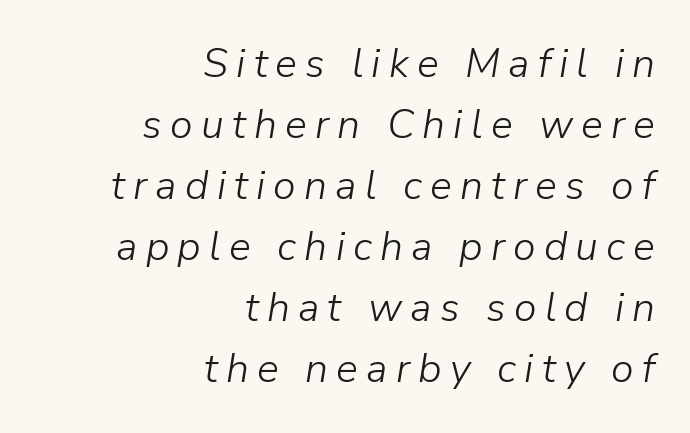
Reading down the column, the eye jumps a familiar distance to each next line. Note the varied advance widths — an 'i' is clearly narrower than an 'm'. No word sits above an underline. Words appear elongated and porous because spacing is wide. Is this a heavy cut? Hardly; it is regular or lighter.
